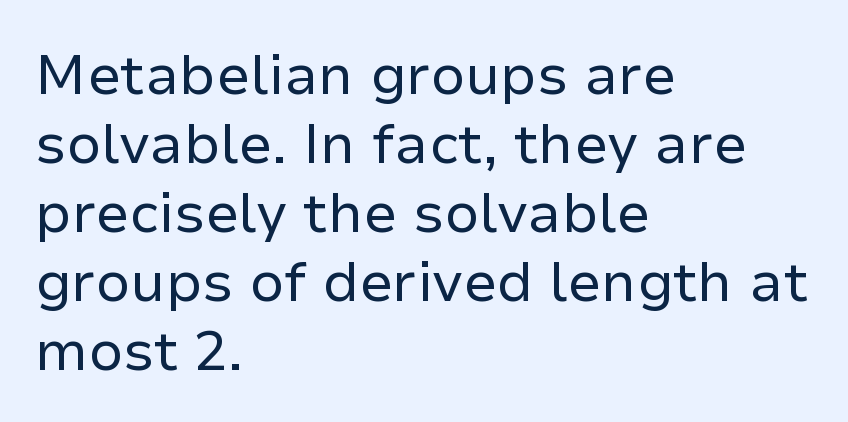
Q: Is the text bold? A: No.
Q: Is the text italic (slanted)? A: No, it is upright.
Q: Is the typeface a serif or a sans-serif typeface? A: Sans-serif.
Q: Is the text underlined? A: No.
Q: How is the paragraph aligned? A: Left-aligned.
Q: Is the spacing between letters normal or unusually wide? A: Normal.
Q: Width (condensed, normal, or wide)? A: Normal.
Q: Stroke contrast? A: Low.
Q: x-height? A: Medium.
Q: Monospaced? A: No.
